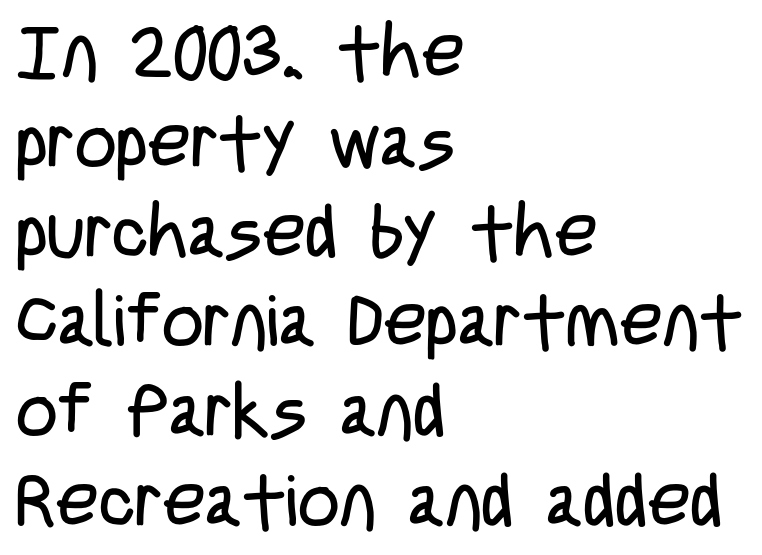
{"serif": "no", "italic": "no", "bold": "no", "weight": "regular", "width": "condensed", "stroke_contrast": "low", "x_height": "large", "monospaced": "no", "underline": "no", "align": "left", "line_spacing_ratio": 1.23, "letter_spacing": "normal", "letter_spacing_em": 0.0, "glyph_px": 73}
